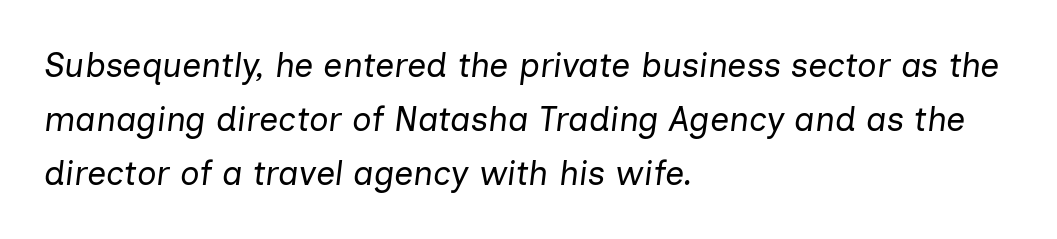
The image shows 34 px regular-weight type, italic (leaning right); set left-aligned, normal line spacing (1.59x), normal letter spacing, not underlined; low stroke contrast and a medium x-height.
